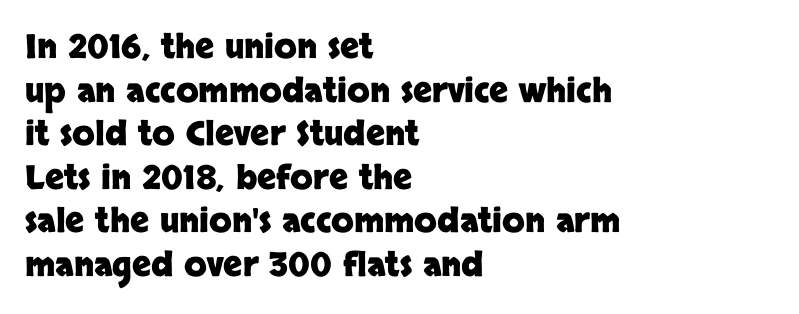
Q: Is the text bold? A: Yes.
Q: Is the text italic (slanted)? A: No, it is upright.
Q: Is the typeface a serif or a sans-serif typeface? A: Sans-serif.
Q: Is the text underlined? A: No.
Q: How is the paragraph aligned? A: Left-aligned.
Q: Is the spacing between letters normal or unusually wide? A: Normal.
Q: Is the spacing between lines tight, normal or loose? A: Normal.
Q: Width (condensed, normal, or wide)? A: Normal.
Q: Stroke contrast? A: Low.
Q: x-height? A: Large.
Q: Monospaced? A: No.
